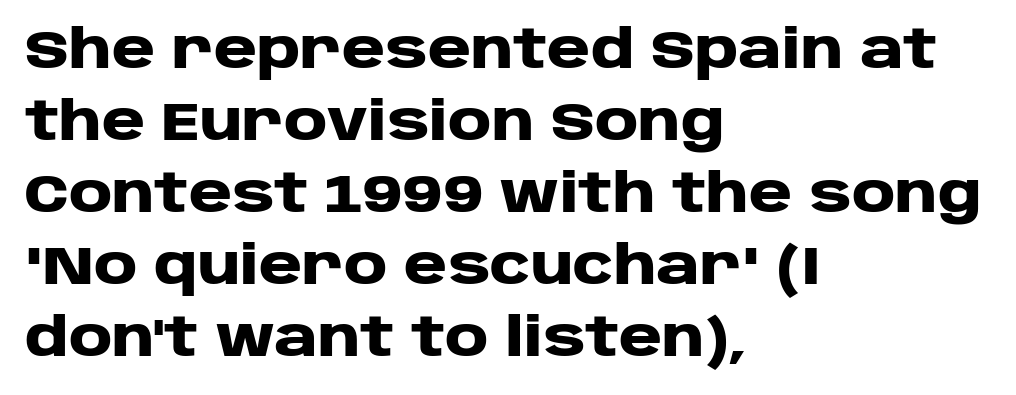
Quick note: underline off. Is this a fixed-width face? No — the glyphs have proportional, varying widths. Every letter is thick-stroked: bold, no question. It's the straight-up-and-down kind of type. The passage shown stacks its lines at a standard gap. A sans-serif font was chosen for this passage.
